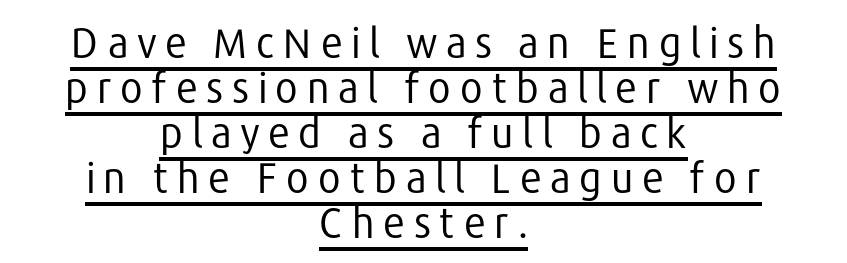
{"serif": "no", "italic": "no", "bold": "no", "weight": "regular", "width": "normal", "stroke_contrast": "low", "x_height": "medium", "monospaced": "no", "underline": "yes", "align": "center", "line_spacing": "tight", "line_spacing_ratio": 1.1, "glyph_px": 41}
